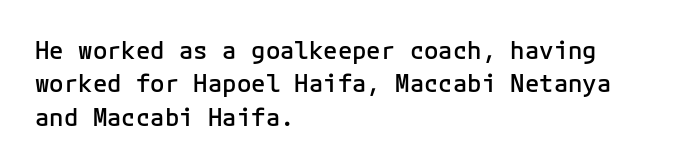
{"italic": "no", "bold": "semi", "underline": "no", "align": "left", "line_spacing": "normal", "line_spacing_ratio": 1.39, "letter_spacing": "normal", "letter_spacing_em": 0.0, "glyph_px": 24}
